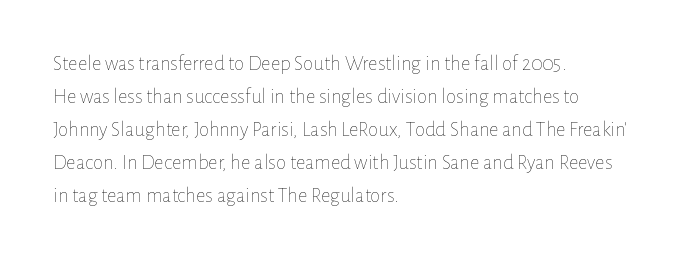
Q: Is the text bold? A: No.
Q: Is the text italic (slanted)? A: No, it is upright.
Q: Is the text underlined? A: No.
Q: How is the paragraph aligned? A: Left-aligned.
Q: Is the spacing between letters normal or unusually wide? A: Normal.
Q: Is the spacing between lines tight, normal or loose? A: Normal.
